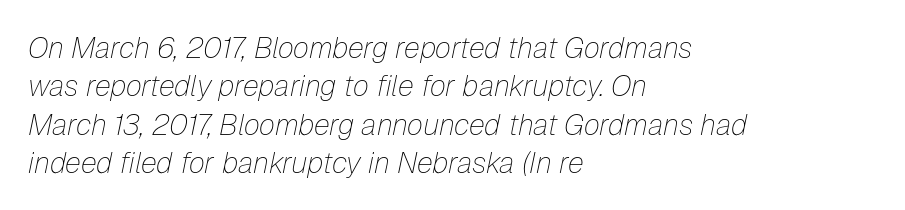
The image shows 29 px thin type, italic (leaning right); set left-aligned, normal line spacing (1.32x), normal letter spacing, not underlined; low stroke contrast and a medium x-height.
